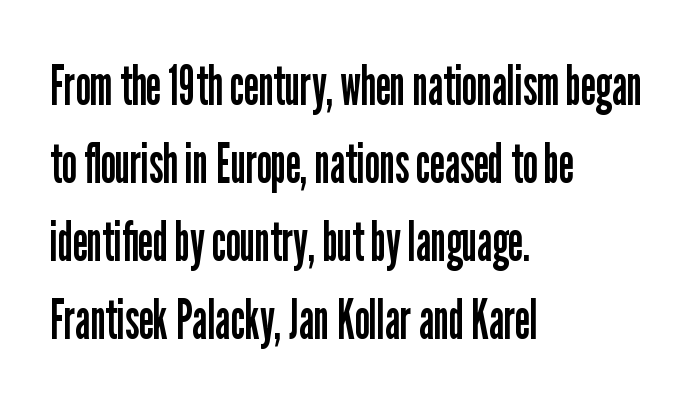
The lines sit at an ordinary, default distance from one another. Between one letter and the next there's only the usual sliver of space. The lines are quadded left. Here the designer chose a conventional face with non-uniform glyph widths.
